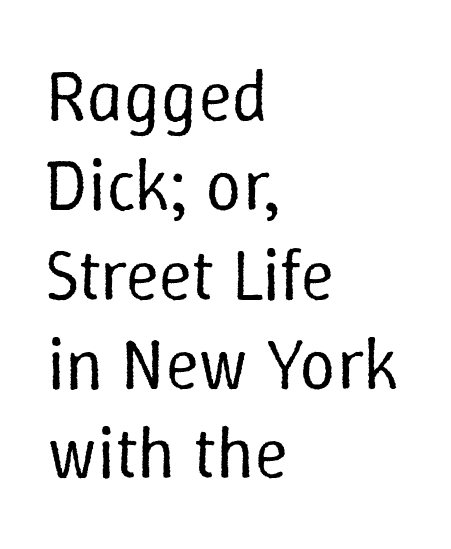
The letters look calm and open, with moderate or lighter stems. Each letter keeps its own natural width here, so spacing adapts to shape. Does the lettering tilt? It doesn't — this is upright. Here the glyphs are tracked normally, forming tight word shapes. The paragraph shown leans on its left margin.
